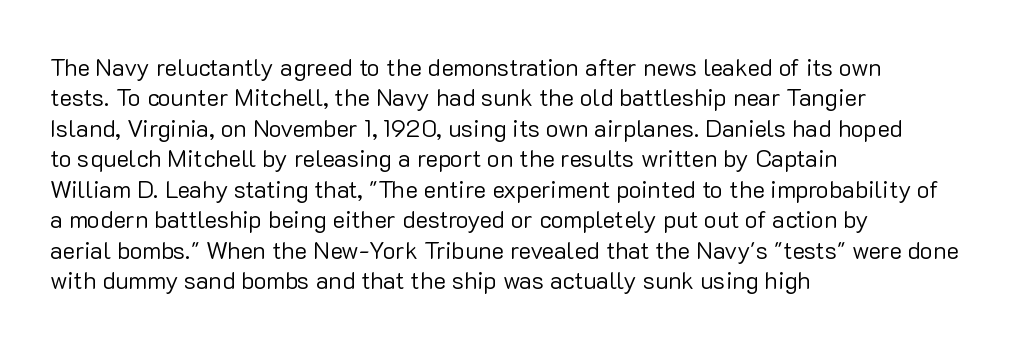
Q: Is the text bold? A: No.
Q: Is the text italic (slanted)? A: No, it is upright.
Q: Is the text underlined? A: No.
Q: How is the paragraph aligned? A: Left-aligned.
Q: Is the spacing between letters normal or unusually wide? A: Normal.
Q: Is the spacing between lines tight, normal or loose? A: Normal.
